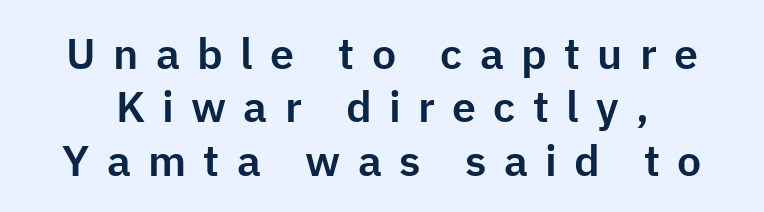
The image shows 43 px sans-serif type, upright; set line spacing 1.24x, unusually wide letter spacing (+0.4 em), not underlined; low stroke contrast and a medium x-height.
